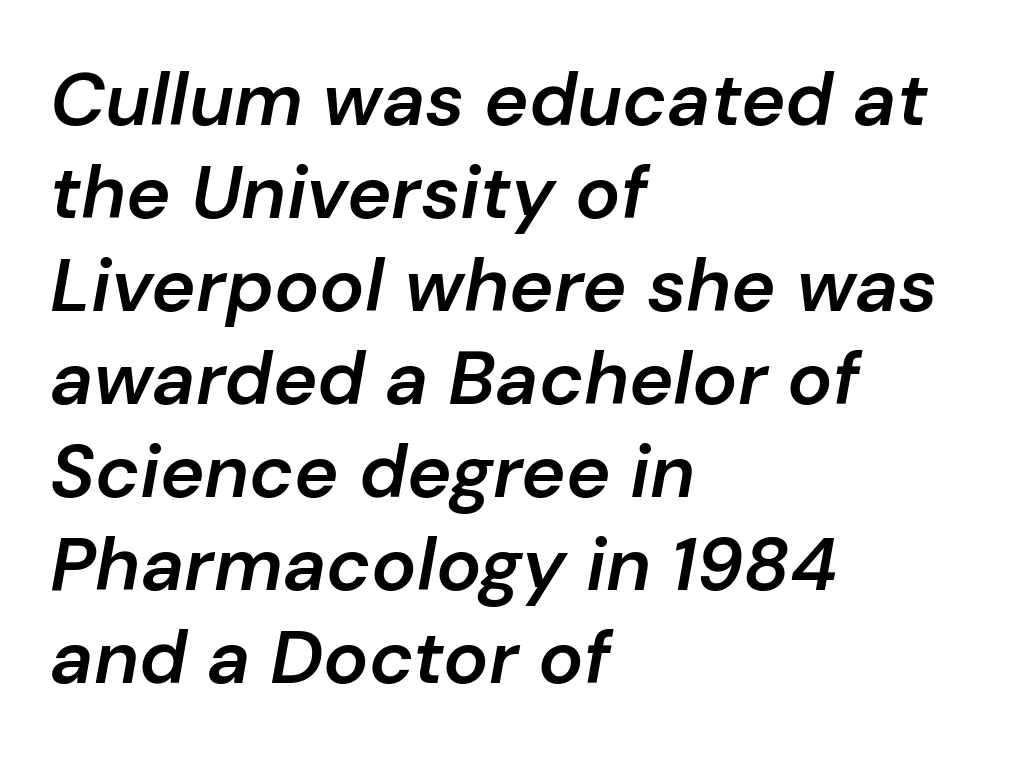
Q: Is the text bold? A: Semi-bold.
Q: Is the text italic (slanted)? A: Yes, it leans right by about 10 degrees.
Q: Is the text underlined? A: No.
Q: How is the paragraph aligned? A: Left-aligned.
Q: Is the spacing between letters normal or unusually wide? A: Normal.
Q: Width (condensed, normal, or wide)? A: Normal.
Q: Stroke contrast? A: Low.
Q: x-height? A: Medium.
Q: Monospaced? A: No.
